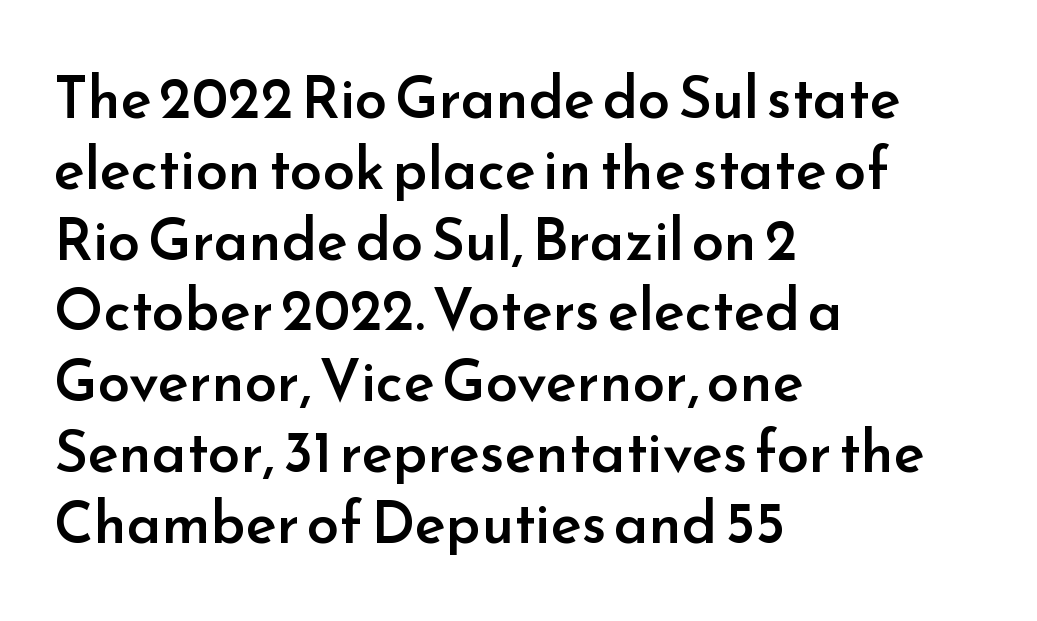
{"serif": "no", "italic": "no", "bold": "semi", "weight": "semibold", "width": "normal", "stroke_contrast": "low", "x_height": "small", "monospaced": "no", "underline": "no", "align": "left", "line_spacing_ratio": 1.22, "letter_spacing": "normal", "letter_spacing_em": 0.0, "glyph_px": 58}
